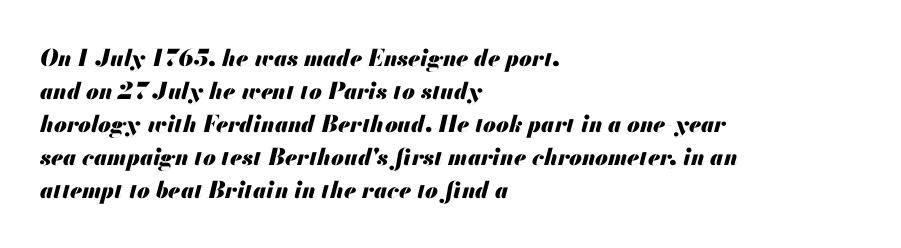
The specimen reads as italic at a glance. Underlining? Definitely not there. Heavy-handed strokes throughout: this text is bold. Each word holds together tightly as a unit, with standard inter-letter gaps. What's the leading like? Ordinary, nothing unusual.
